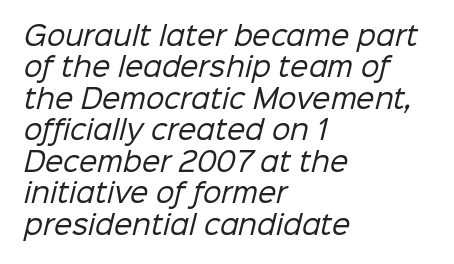
The image shows 26 px text type; set left-aligned, line spacing 1.21x, normal letter spacing, not underlined.
